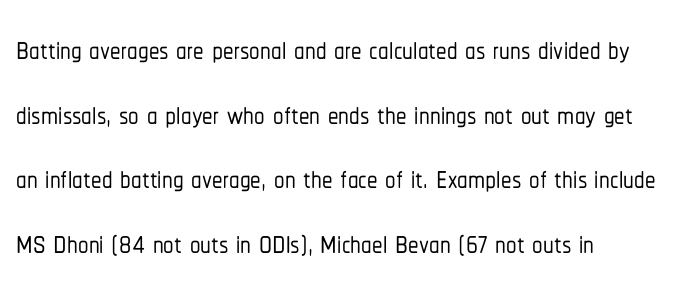
{"serif": "no", "italic": "no", "width": "condensed", "stroke_contrast": "low", "x_height": "medium", "monospaced": "no", "underline": "no", "align": "left", "line_spacing": "normal", "line_spacing_ratio": 1.54, "letter_spacing": "normal", "letter_spacing_em": 0.0, "glyph_px": 42}
